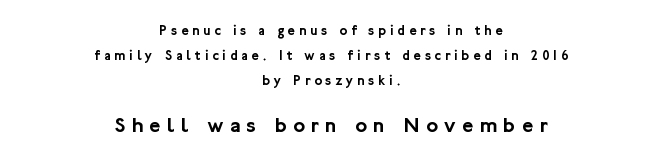
{"italic": "no", "underline": "no", "align": "center", "line_spacing_ratio": 1.77, "letter_spacing": "wide", "letter_spacing_em": 0.29, "larger_block": "second", "size_ratio": 1.57, "glyph_px": 22}
